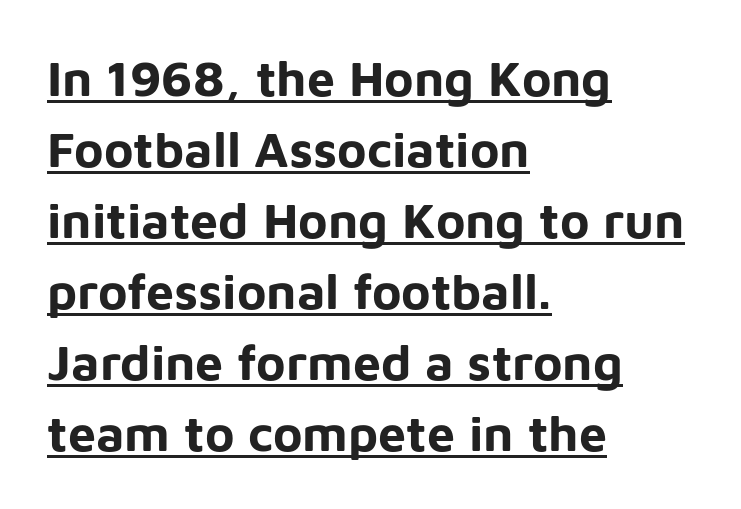
{"serif": "no", "italic": "no", "bold": "yes", "weight": "bold", "width": "normal", "stroke_contrast": "low", "x_height": "medium", "monospaced": "no", "underline": "yes", "align": "left", "line_spacing": "normal", "line_spacing_ratio": 1.42, "letter_spacing": "normal", "letter_spacing_em": 0.0, "glyph_px": 50}
